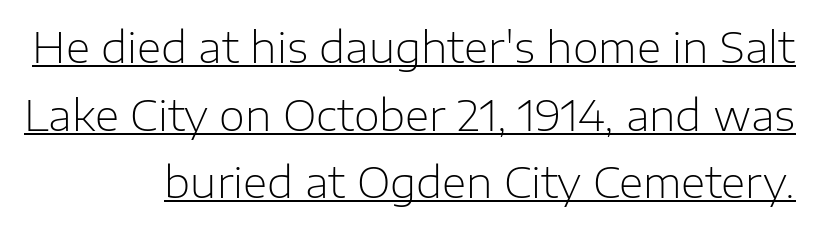
Spacing verdict: proportional, widths tailored to each character. Font category for this specimen: sans-serif. These lines are set flush right with a ragged left edge. The characters are drawn with everyday or finer stroke widths.
